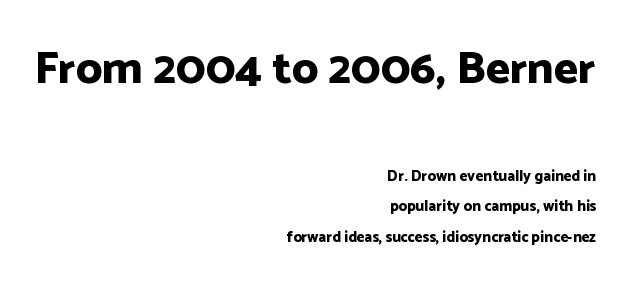
Every letter is thick-stroked: bold, no question. Ordinary non-slanted type is in use. Every row of glyphs terminates at an identical x-position on the right. The specimen omits any rule beneath the text block's lines.
